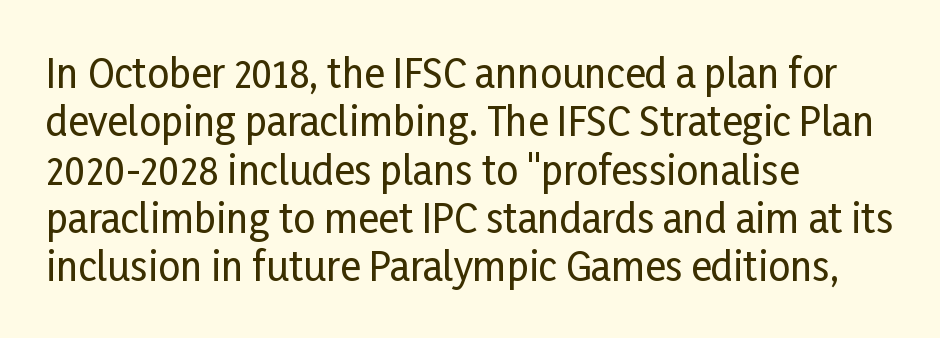
Q: Is the text italic (slanted)? A: No, it is upright.
Q: Is the typeface a serif or a sans-serif typeface? A: Sans-serif.
Q: Is the text underlined? A: No.
Q: How is the paragraph aligned? A: Left-aligned.
Q: Is the spacing between letters normal or unusually wide? A: Normal.
Q: Width (condensed, normal, or wide)? A: Condensed.
Q: Stroke contrast? A: Low.
Q: x-height? A: Medium.
Q: Monospaced? A: No.
